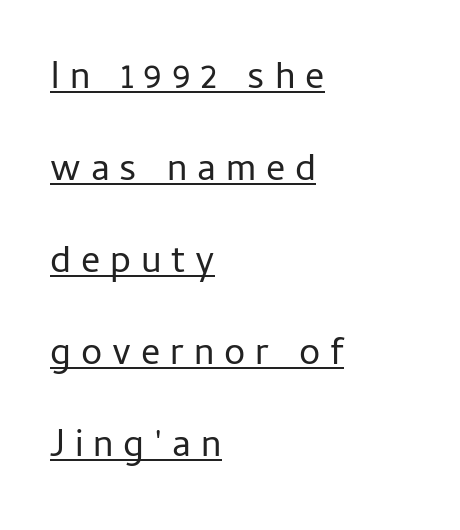
The image shows 38 px regular-weight sans-serif type, upright; set left-aligned, loose line spacing (2.42x), unusually wide letter spacing (+0.26 em), underlined; low stroke contrast and a medium x-height.
